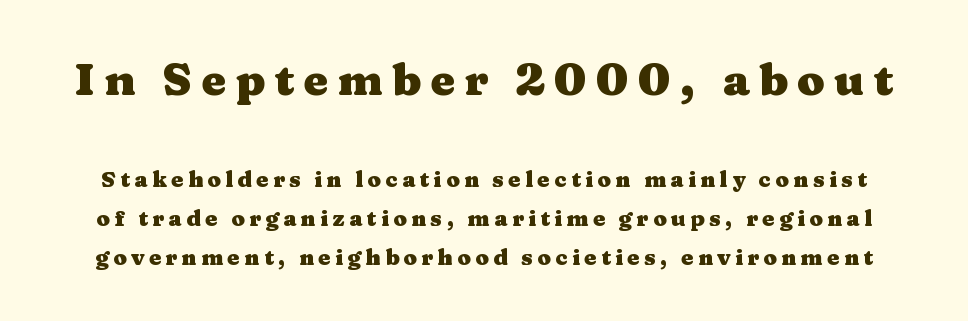
{"serif": "yes", "italic": "no", "bold": "yes", "weight": "heavy", "width": "wide", "stroke_contrast": "medium", "x_height": "medium", "monospaced": "no", "underline": "no", "line_spacing_ratio": 1.76, "letter_spacing": "wide", "letter_spacing_em": 0.2, "larger_block": "first", "size_ratio": 2.05, "glyph_px": 45}
